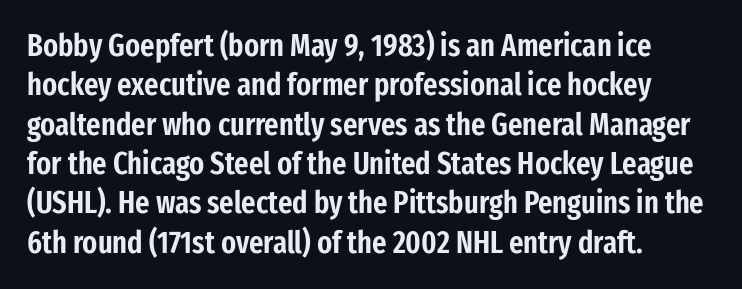
Q: Is the text italic (slanted)? A: No, it is upright.
Q: Is the typeface a serif or a sans-serif typeface? A: Sans-serif.
Q: Is the text underlined? A: No.
Q: How is the paragraph aligned? A: Left-aligned.
Q: Is the spacing between letters normal or unusually wide? A: Normal.
Q: Is the spacing between lines tight, normal or loose? A: Normal.
Q: Width (condensed, normal, or wide)? A: Condensed.
Q: Stroke contrast? A: Low.
Q: x-height? A: Medium.
Q: Monospaced? A: No.
